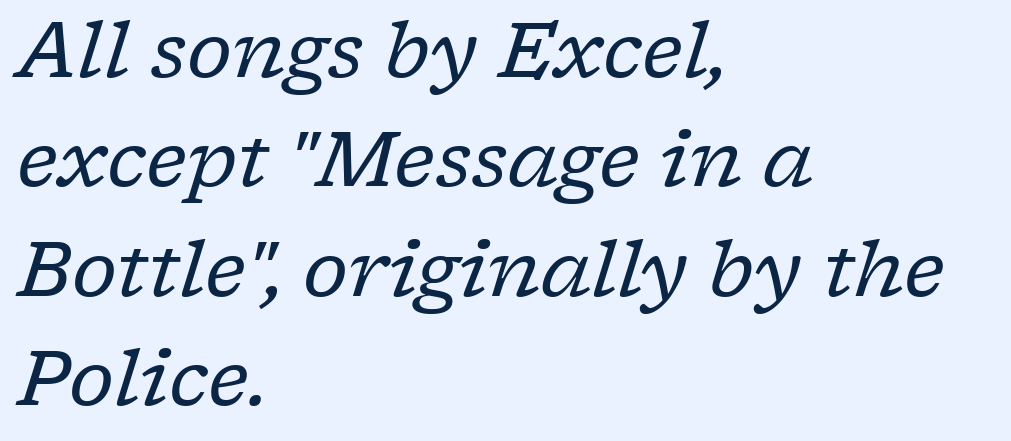
Glyph-to-glyph distance matches everyday printed text. What kind of face is this? One with serifs. The specimen omits any rule beneath the text block's lines. Leading matches the norm, producing a regular column. The characters are drawn with everyday or finer stroke widths. Character widths vary here, with narrow letters taking less room than wide ones.
